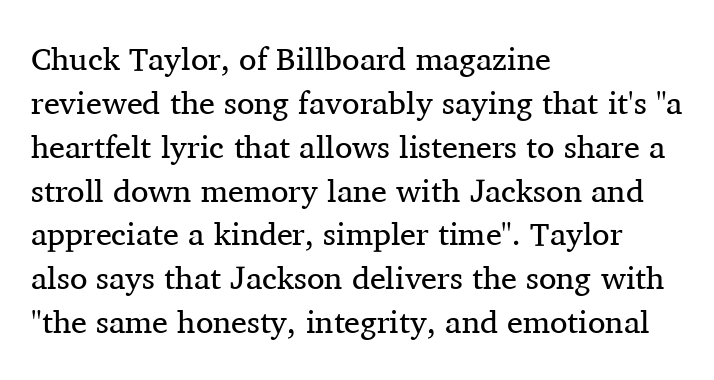
{"serif": "yes", "italic": "no", "bold": "no", "weight": "regular", "width": "normal", "stroke_contrast": "medium", "x_height": "medium", "monospaced": "no", "underline": "no", "align": "left", "line_spacing": "normal", "line_spacing_ratio": 1.37, "letter_spacing": "normal", "letter_spacing_em": 0.0, "glyph_px": 32}
